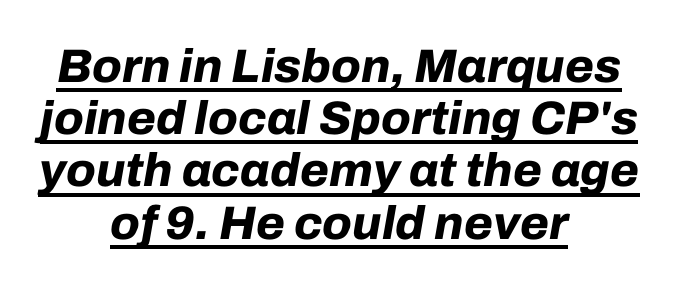
The image shows 47 px bold type, italic (leaning right); set centered, tight line spacing (1.11x), normal letter spacing, underlined; low stroke contrast and a medium x-height.
